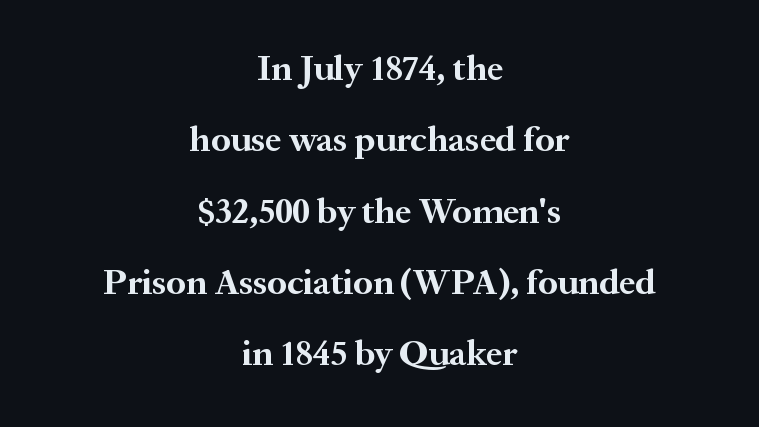
Q: Is the text bold? A: Yes.
Q: Is the text italic (slanted)? A: No, it is upright.
Q: Is the typeface a serif or a sans-serif typeface? A: Serif.
Q: Is the text underlined? A: No.
Q: How is the paragraph aligned? A: Centered.
Q: Is the spacing between letters normal or unusually wide? A: Normal.
Q: Is the spacing between lines tight, normal or loose? A: Loose.
Q: Width (condensed, normal, or wide)? A: Normal.
Q: Stroke contrast? A: Medium.
Q: x-height? A: Medium.
Q: Monospaced? A: No.
